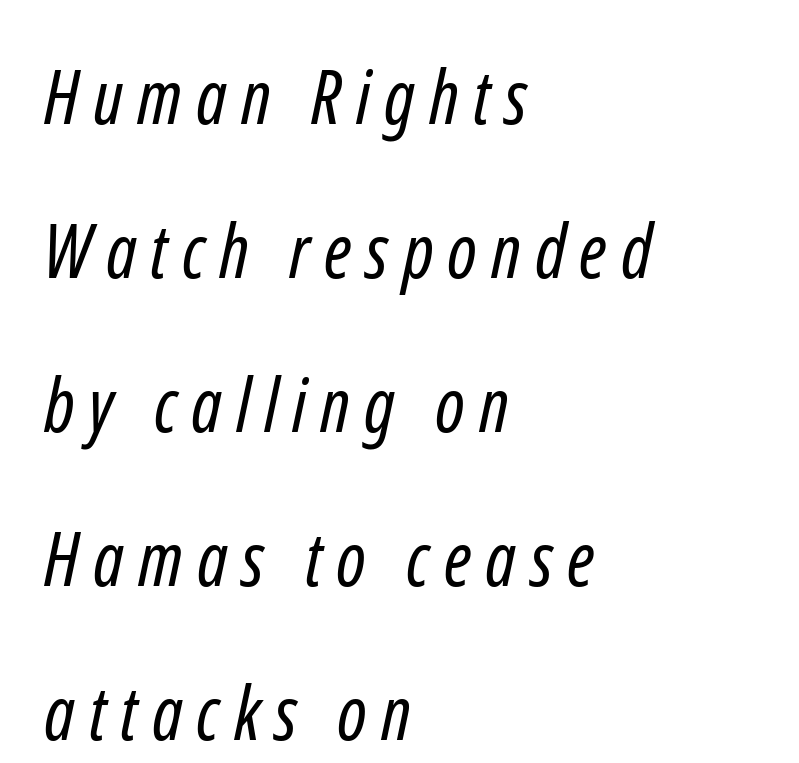
{"serif": "no", "bold": "no", "weight": "regular", "width": "condensed", "stroke_contrast": "low", "x_height": "medium", "monospaced": "no", "underline": "no", "align": "left", "line_spacing": "loose", "line_spacing_ratio": 2.08, "glyph_px": 74}
